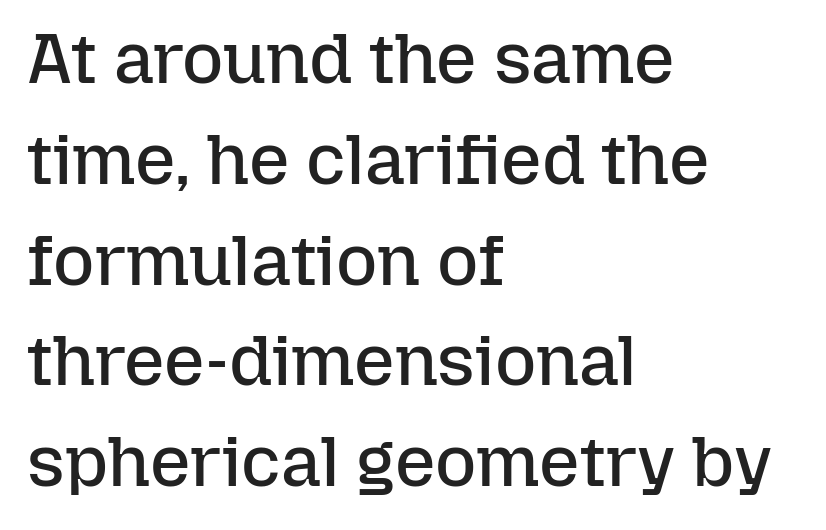
{"italic": "no", "bold": "no", "weight": "regular", "width": "normal", "stroke_contrast": "low", "x_height": "medium", "monospaced": "no", "underline": "no", "align": "left", "line_spacing": "normal", "line_spacing_ratio": 1.42, "letter_spacing": "normal", "letter_spacing_em": 0.0, "glyph_px": 71}
